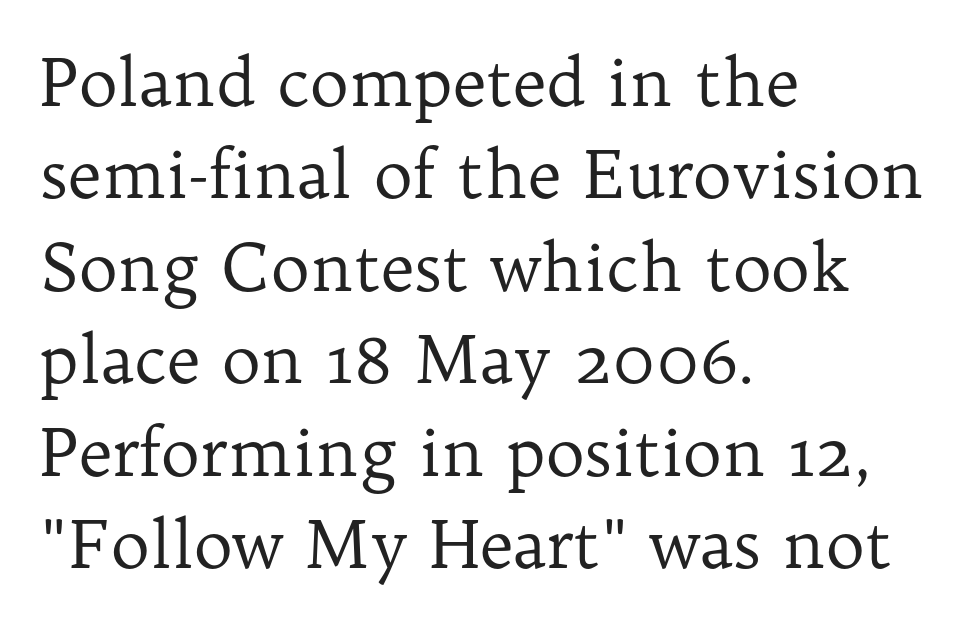
{"serif": "yes", "italic": "no", "bold": "no", "weight": "regular", "width": "normal", "stroke_contrast": "low", "x_height": "medium", "monospaced": "no", "underline": "no", "align": "left", "line_spacing": "normal", "line_spacing_ratio": 1.4, "letter_spacing": "normal", "letter_spacing_em": 0.0, "glyph_px": 66}
